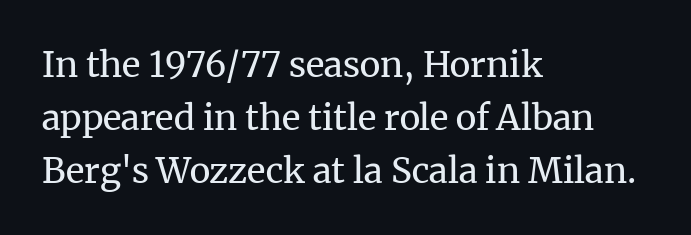
Every character sits straight up, as roman type does. The passage shown has conventional tracking throughout. Spacing verdict: proportional, widths tailored to each character. Is there much room between lines? A standard amount, neither cramped nor airy. I'd call this a serif setting — the letters wear small feet.
